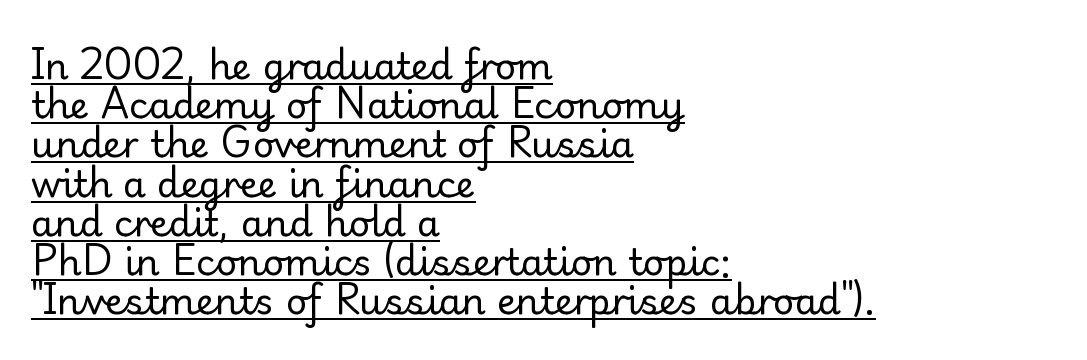
{"serif": "yes", "italic": "no", "bold": "no", "weight": "regular", "width": "normal", "stroke_contrast": "low", "x_height": "small", "monospaced": "no", "underline": "yes", "align": "left", "line_spacing": "tight", "line_spacing_ratio": 1.06, "letter_spacing": "normal", "letter_spacing_em": 0.0, "glyph_px": 37}
